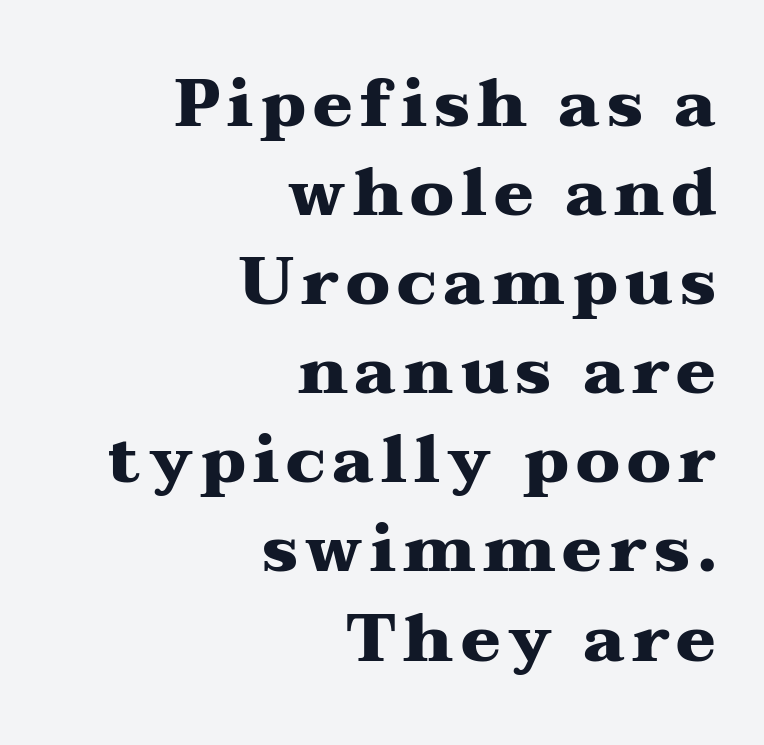
No italicization has been applied; the sample stays upright. Do the characters align in a grid? No, the font is proportional. Is there much room between lines? A standard amount, neither cramped nor airy. Small tapered or slab feet sit at the stroke ends, so this counts as serif. Casual observation: everything's shoved over to the right.
